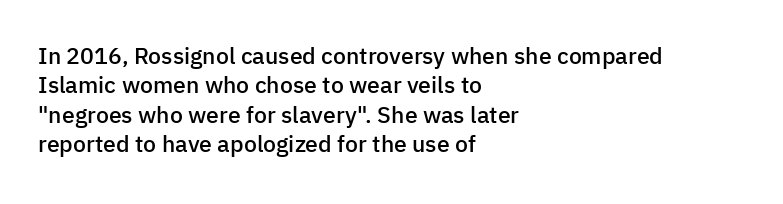
All the whitespace from short lines collects on the right. You could call the tracking neutral — neither tight nor loose. The axis of the letterforms is exactly vertical. Honestly, there is no underline to notice here at all.
